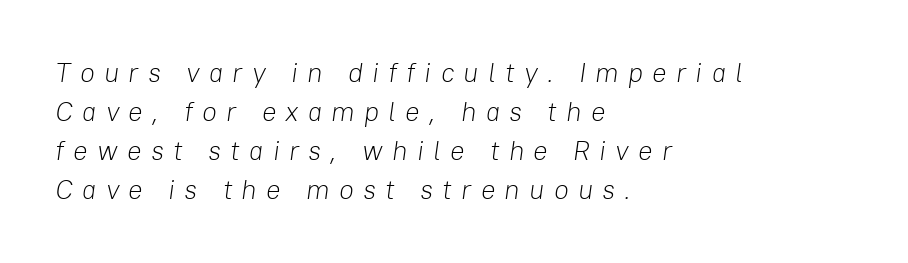
The image shows 27 px text type, italic (leaning right); set left-aligned, normal line spacing (1.45x), unusually wide letter spacing (+0.34 em), not underlined.
